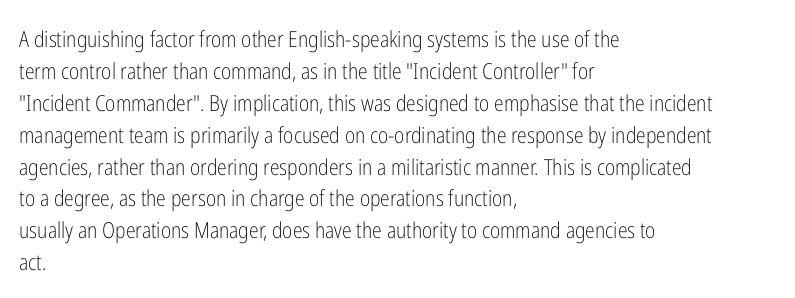
This sample uses an upright cut, with every glyph sitting square on the baseline. Check the space under the baseline: it is left empty. These lines are set flush left with a ragged right edge. Weight: not bold — regular or lighter.
